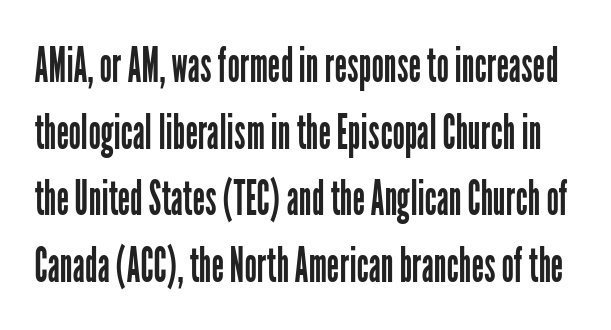
{"serif": "no", "italic": "no", "bold": "no", "weight": "regular", "width": "condensed", "stroke_contrast": "low", "x_height": "medium", "monospaced": "no", "underline": "no", "line_spacing": "normal", "line_spacing_ratio": 1.36, "letter_spacing": "normal", "letter_spacing_em": 0.0, "glyph_px": 49}
